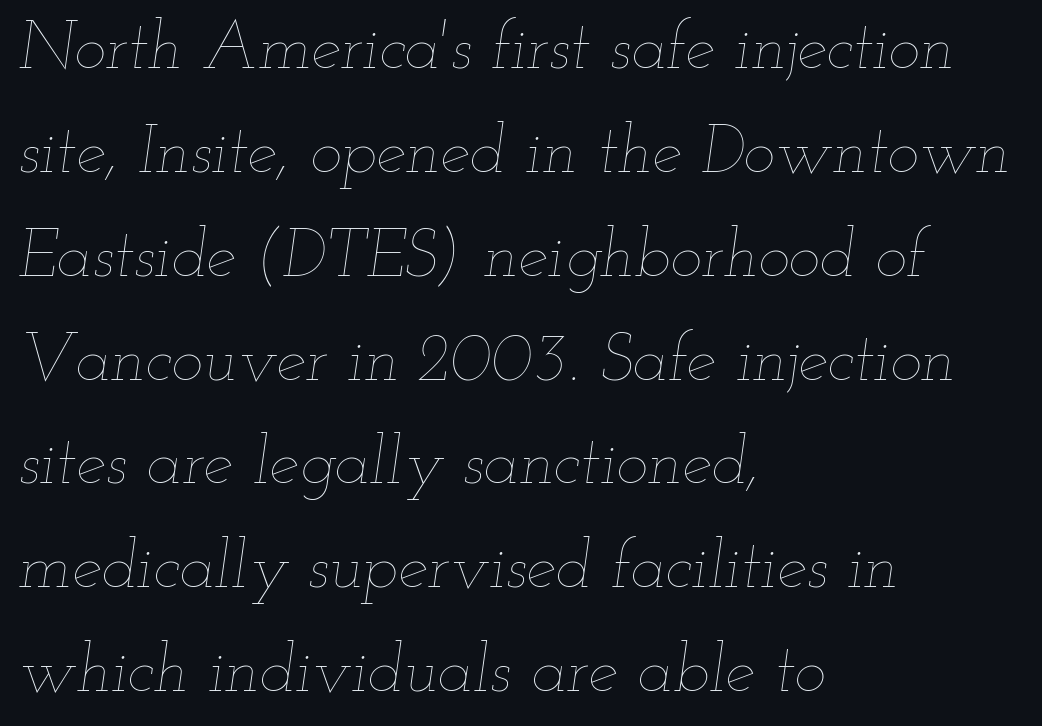
{"italic": "yes", "lean": "right", "slant_degrees": 12, "bold": "no", "weight": "thin", "width": "wide", "stroke_contrast": "low", "x_height": "small", "monospaced": "no", "underline": "no", "align": "left", "line_spacing": "normal", "line_spacing_ratio": 1.55, "letter_spacing": "normal", "letter_spacing_em": 0.0, "glyph_px": 67}
